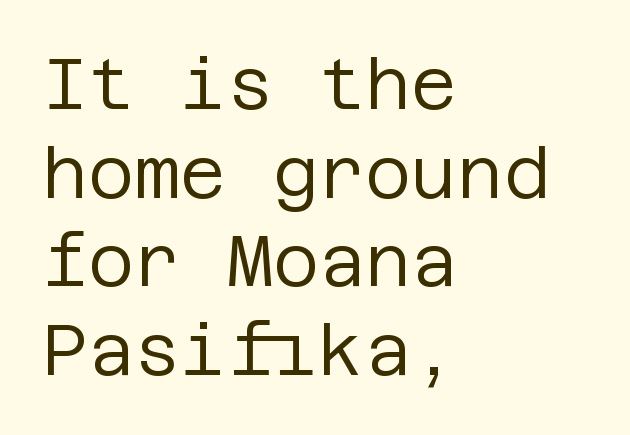
Q: Is the text bold? A: No.
Q: Is the text italic (slanted)? A: No, it is upright.
Q: Is the typeface a serif or a sans-serif typeface? A: Sans-serif.
Q: Is the text underlined? A: No.
Q: How is the paragraph aligned? A: Left-aligned.
Q: Is the spacing between letters normal or unusually wide? A: Normal.
Q: Is the spacing between lines tight, normal or loose? A: Normal.
Q: Width (condensed, normal, or wide)? A: Normal.
Q: Stroke contrast? A: Low.
Q: x-height? A: Large.
